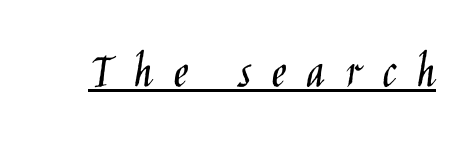
The image shows 51 px light, condensed sans-serif type; set unusually wide letter spacing (+0.4 em), underlined; low stroke contrast and a large x-height.
